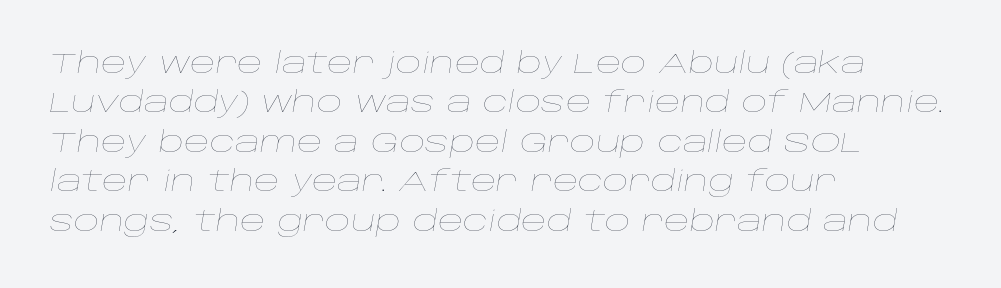
Successive baselines arrive at the customary interval. The specimen reads as italic at a glance. All the whitespace from short lines collects on the right. Stems and bowls with no extra thickness — not bold.
